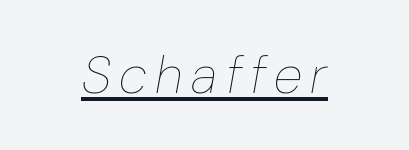
{"italic": "yes", "lean": "right", "slant_degrees": 10, "bold": "no", "weight": "thin", "width": "normal", "stroke_contrast": "low", "x_height": "medium", "monospaced": "no", "underline": "yes", "align": "center", "glyph_px": 53}
